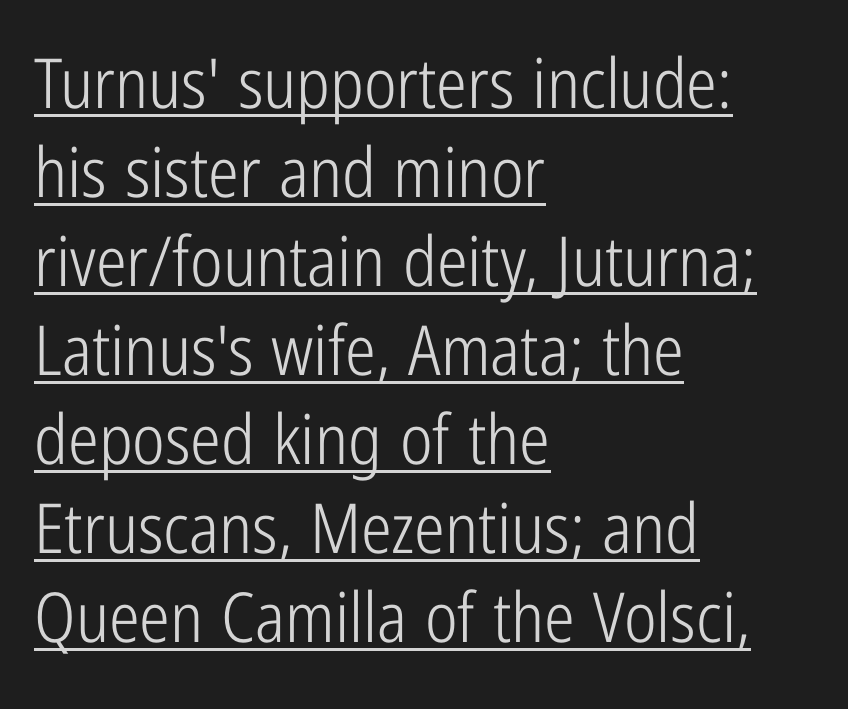
{"serif": "no", "italic": "no", "bold": "no", "weight": "light", "width": "condensed", "stroke_contrast": "low", "x_height": "medium", "monospaced": "no", "underline": "yes", "align": "left", "line_spacing": "normal", "line_spacing_ratio": 1.29, "letter_spacing": "normal", "letter_spacing_em": 0.0, "glyph_px": 69}
